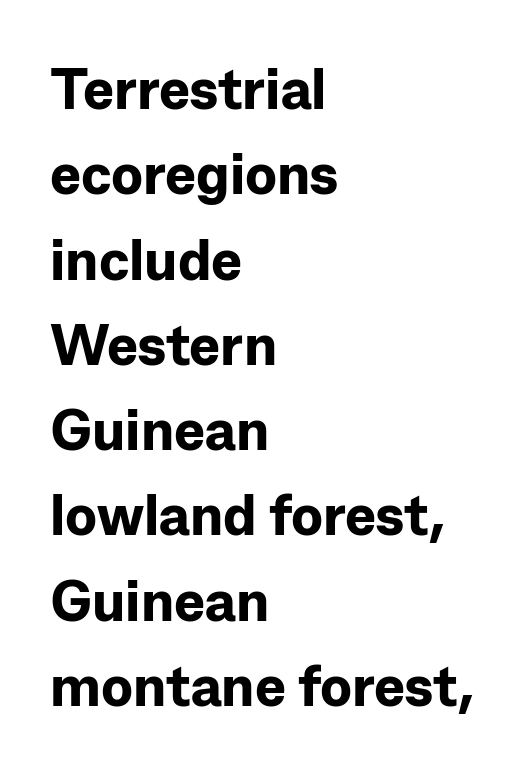
{"serif": "no", "italic": "no", "bold": "yes", "weight": "bold", "width": "normal", "stroke_contrast": "low", "x_height": "medium", "monospaced": "no", "underline": "no", "align": "left", "line_spacing": "normal", "line_spacing_ratio": 1.47, "letter_spacing": "normal", "letter_spacing_em": 0.0, "glyph_px": 58}
